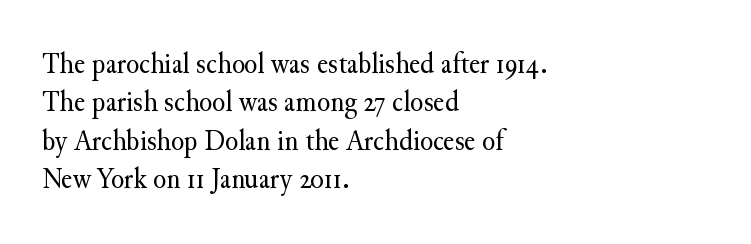
Q: Is the text bold? A: No.
Q: Is the text italic (slanted)? A: No, it is upright.
Q: Is the typeface a serif or a sans-serif typeface? A: Serif.
Q: Is the text underlined? A: No.
Q: How is the paragraph aligned? A: Left-aligned.
Q: Is the spacing between letters normal or unusually wide? A: Normal.
Q: Is the spacing between lines tight, normal or loose? A: Normal.
Q: Width (condensed, normal, or wide)? A: Normal.
Q: Stroke contrast? A: Medium.
Q: x-height? A: Small.
Q: Monospaced? A: No.
